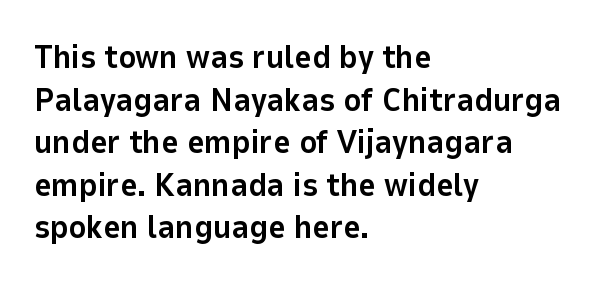
Characters remain perfectly vertical along every line. Observe the ordinary spacing: letters are neighbours, not strangers. Bold? Absolutely — the strokes are thick and heavy. In terms of letterform style, serifs are entirely absent. These lines are set flush left with a ragged right edge.
